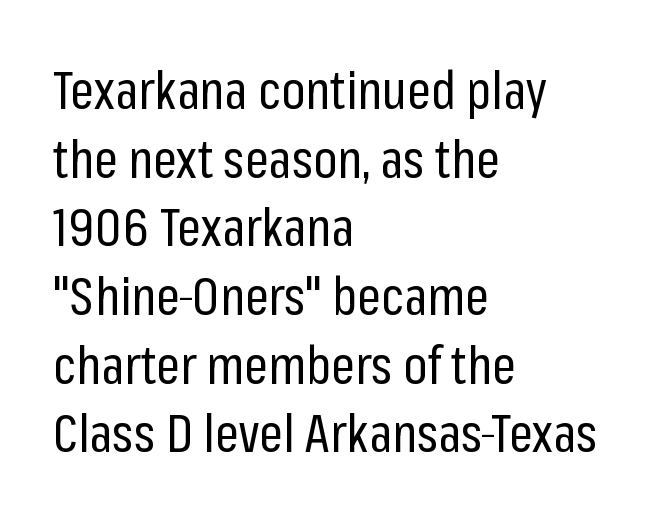
Q: Is the text bold? A: No.
Q: Is the text italic (slanted)? A: No, it is upright.
Q: Is the typeface a serif or a sans-serif typeface? A: Sans-serif.
Q: Is the text underlined? A: No.
Q: How is the paragraph aligned? A: Left-aligned.
Q: Is the spacing between letters normal or unusually wide? A: Normal.
Q: Is the spacing between lines tight, normal or loose? A: Normal.
Q: Width (condensed, normal, or wide)? A: Condensed.
Q: Stroke contrast? A: Low.
Q: x-height? A: Medium.
Q: Monospaced? A: No.
